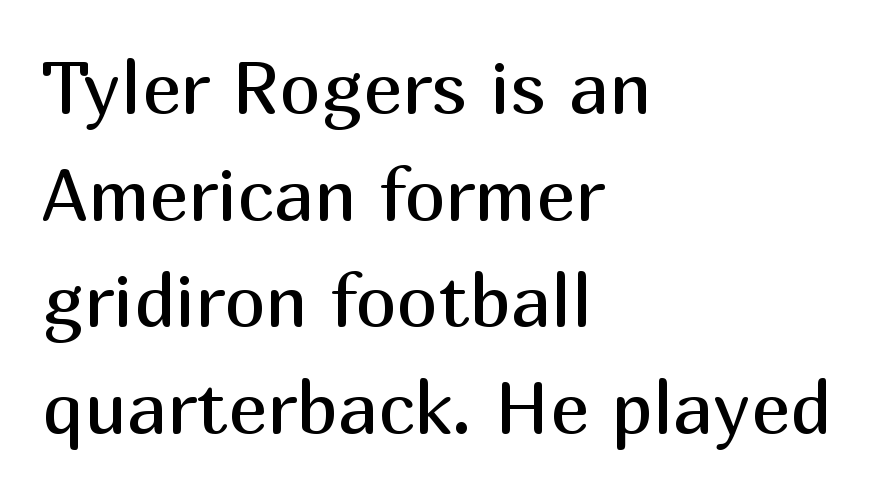
Grotesque or geometric, the face here clearly has no serifs. Each stroke keeps to a modest, everyday thickness or less. Is there much room between lines? A standard amount, neither cramped nor airy. You could not count columns in this text — the font is proportionally spaced.
